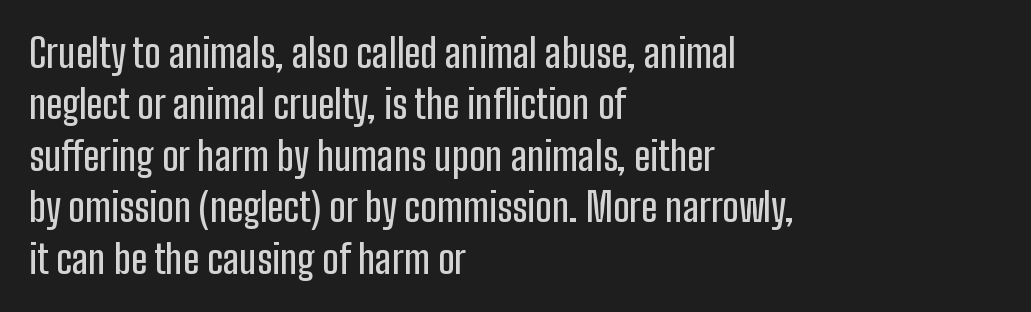
Look at the bottom of the vertical strokes: they stop flat, with no serifs. A typesetter would mark this as roman, not italic. The face used here is proportionally spaced, like ordinary book or web type. A classic flush-left, rag-right setting is used for this passage. Caption: standard tracking, unaltered.
